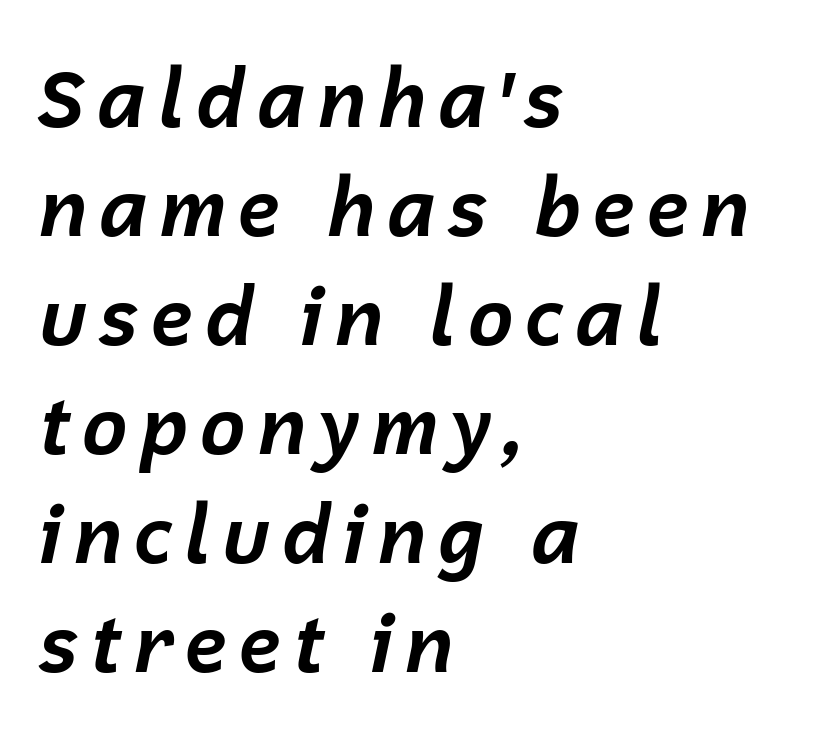
{"italic": "yes", "lean": "right", "slant_degrees": 12, "bold": "yes", "weight": "bold", "width": "normal", "stroke_contrast": "low", "x_height": "medium", "monospaced": "no", "underline": "no", "align": "left", "line_spacing": "normal", "line_spacing_ratio": 1.38, "glyph_px": 79}
